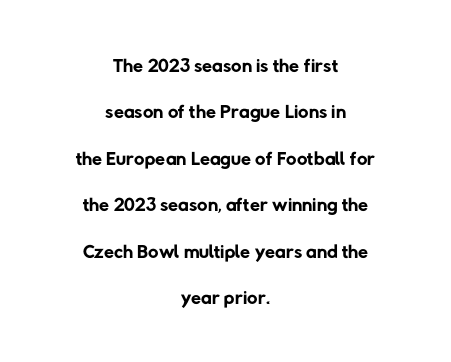
The image shows 29 px regular-weight sans-serif type; set centered, normal line spacing (1.6x), normal letter spacing, not underlined; low stroke contrast and a medium x-height.
